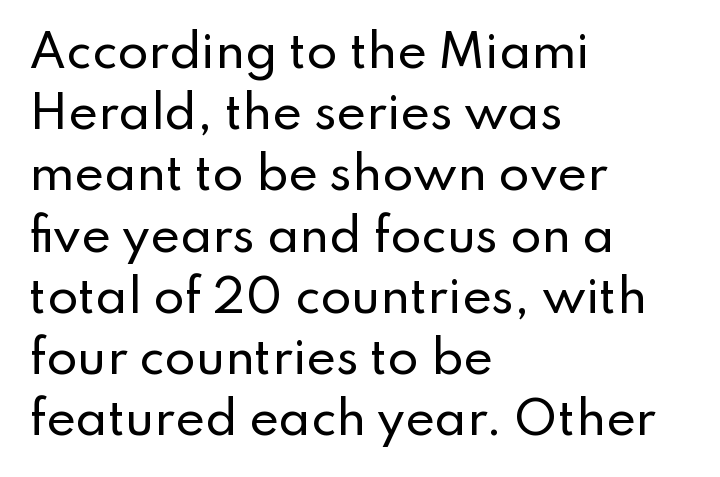
{"serif": "no", "italic": "no", "width": "normal", "stroke_contrast": "low", "x_height": "small", "monospaced": "no", "underline": "no", "align": "left", "line_spacing": "normal", "line_spacing_ratio": 1.36, "letter_spacing": "normal", "letter_spacing_em": 0.0, "glyph_px": 45}
